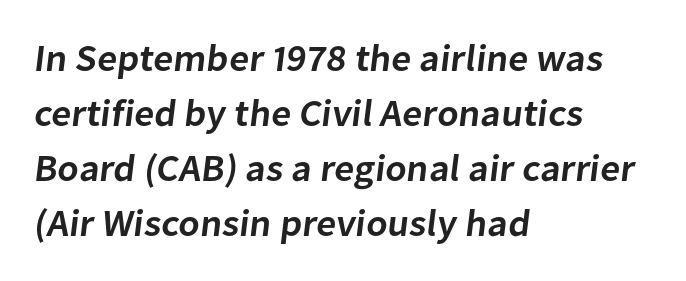
{"serif": "no", "bold": "semi", "weight": "semibold", "width": "normal", "stroke_contrast": "low", "x_height": "medium", "monospaced": "no", "underline": "no", "align": "left", "line_spacing": "normal", "line_spacing_ratio": 1.45, "letter_spacing": "normal", "letter_spacing_em": 0.0, "glyph_px": 38}
